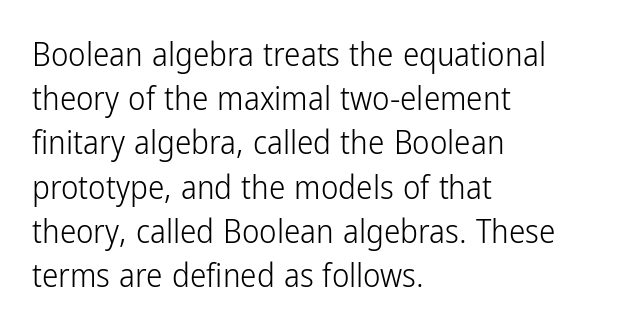
{"serif": "no", "italic": "no", "bold": "no", "weight": "light", "width": "condensed", "stroke_contrast": "low", "x_height": "medium", "monospaced": "no", "underline": "no", "align": "left", "line_spacing": "normal", "line_spacing_ratio": 1.34, "letter_spacing": "normal", "letter_spacing_em": 0.0, "glyph_px": 33}
